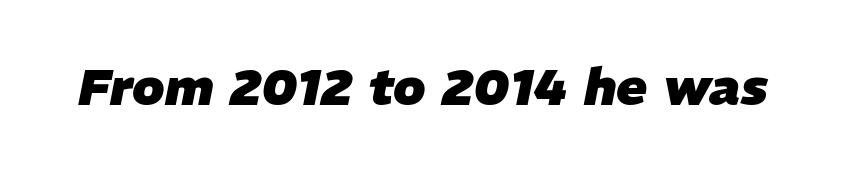
Is the type slanted? Yes — the strokes lean at a clear angle. Compared with an ordinary text face, these strokes are far heavier — a full bold. The letters advance in unequal steps, a hallmark of proportional type. Descender tails drop into unmarked territory.
